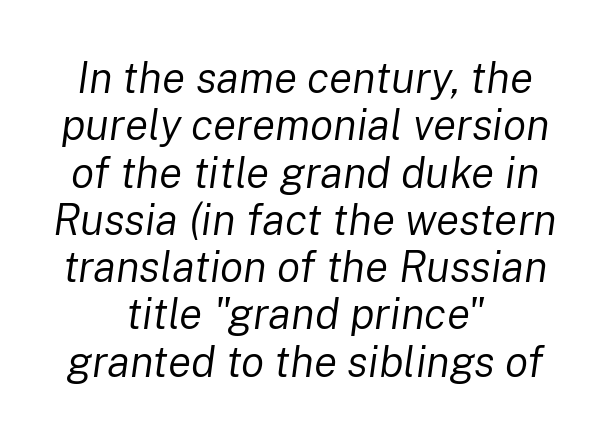
{"italic": "yes", "lean": "right", "slant_degrees": 8, "bold": "no", "weight": "regular", "width": "normal", "stroke_contrast": "low", "x_height": "medium", "monospaced": "no", "underline": "no", "align": "center", "line_spacing": "tight", "line_spacing_ratio": 1.1, "letter_spacing": "normal", "letter_spacing_em": 0.0, "glyph_px": 43}
